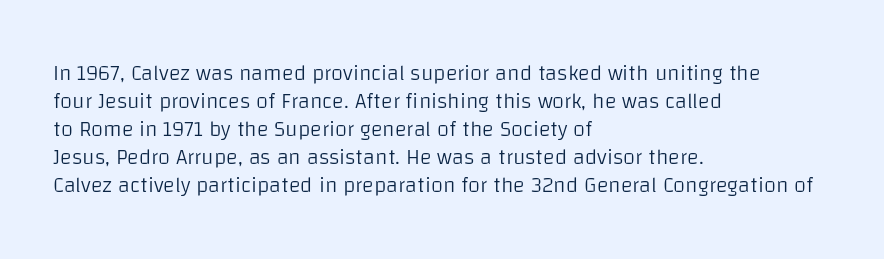
Q: Is the text bold? A: No.
Q: Is the text italic (slanted)? A: No, it is upright.
Q: Is the text underlined? A: No.
Q: How is the paragraph aligned? A: Left-aligned.
Q: Is the spacing between letters normal or unusually wide? A: Normal.
Q: Is the spacing between lines tight, normal or loose? A: Normal.
